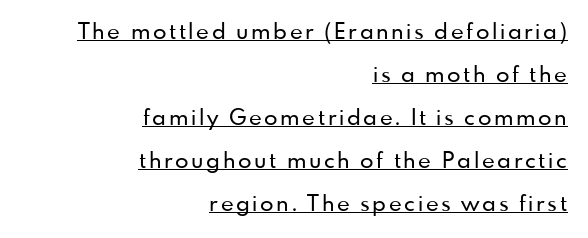
{"italic": "no", "underline": "yes", "align": "right", "line_spacing": "loose", "line_spacing_ratio": 1.95, "glyph_px": 22}
